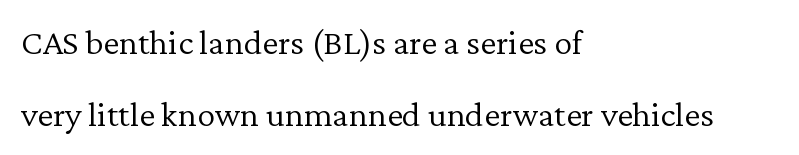
{"serif": "yes", "italic": "no", "bold": "no", "weight": "light", "width": "normal", "stroke_contrast": "low", "x_height": "medium", "monospaced": "no", "underline": "no", "align": "left", "line_spacing": "loose", "line_spacing_ratio": 1.99, "letter_spacing": "normal", "letter_spacing_em": 0.0, "glyph_px": 36}
